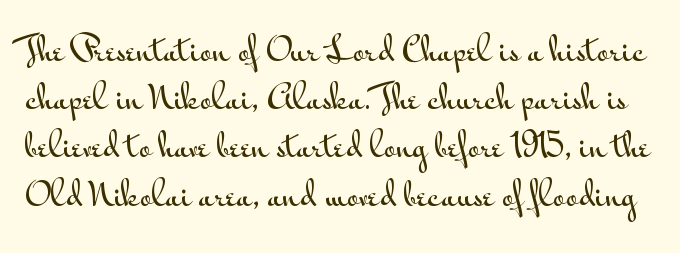
The image shows 33 px wide sans-serif type; set normal line spacing (1.46x), normal letter spacing, not underlined; medium stroke contrast and a small x-height.
